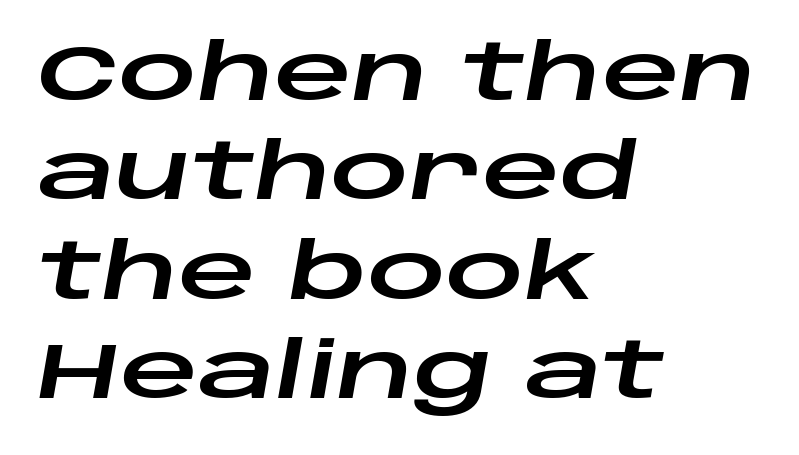
The image shows 77 px wide type, italic (leaning right); set left-aligned, normal line spacing (1.29x), normal letter spacing, not underlined; low stroke contrast and a large x-height.
